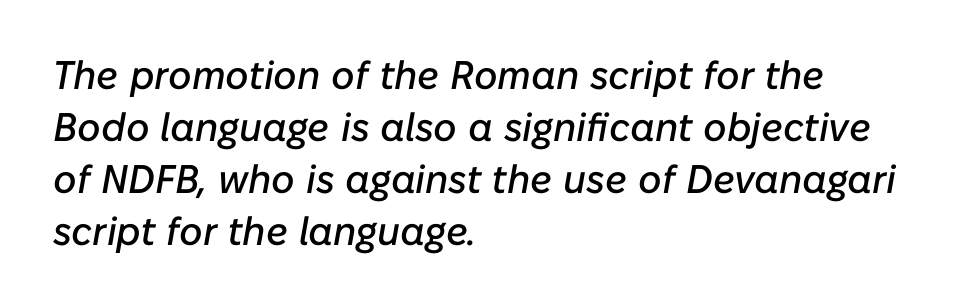
Q: Is the text italic (slanted)? A: Yes, it leans right by about 10 degrees.
Q: Is the text underlined? A: No.
Q: How is the paragraph aligned? A: Left-aligned.
Q: Is the spacing between letters normal or unusually wide? A: Normal.
Q: Is the spacing between lines tight, normal or loose? A: Normal.
Q: Width (condensed, normal, or wide)? A: Normal.
Q: Stroke contrast? A: Low.
Q: x-height? A: Medium.
Q: Monospaced? A: No.
